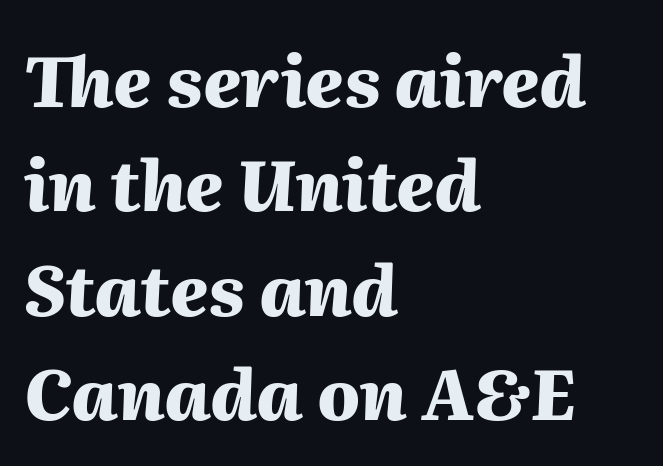
{"italic": "yes", "lean": "right", "slant_degrees": 2, "bold": "yes", "weight": "heavy", "width": "normal", "stroke_contrast": "medium", "x_height": "medium", "monospaced": "no", "underline": "no", "align": "left", "line_spacing": "normal", "line_spacing_ratio": 1.49, "letter_spacing": "normal", "letter_spacing_em": 0.0, "glyph_px": 70}
